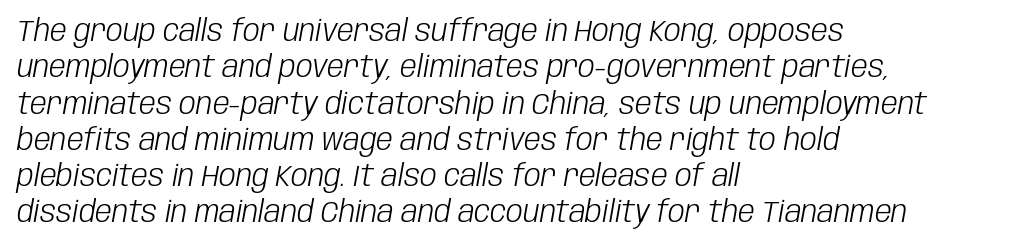
Q: Is the text bold? A: No.
Q: Is the text italic (slanted)? A: Yes, it leans right by about 10 degrees.
Q: Is the text underlined? A: No.
Q: How is the paragraph aligned? A: Left-aligned.
Q: Is the spacing between letters normal or unusually wide? A: Normal.
Q: Width (condensed, normal, or wide)? A: Condensed.
Q: Stroke contrast? A: Low.
Q: x-height? A: Large.
Q: Monospaced? A: No.
